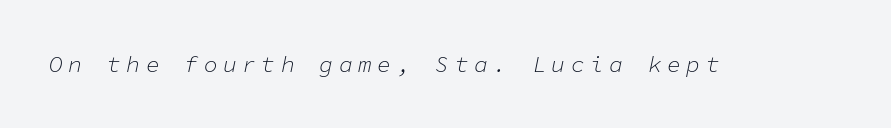
The image shows 23 px text type, italic (leaning right); set unusually wide letter spacing (+0.24 em), not underlined.
